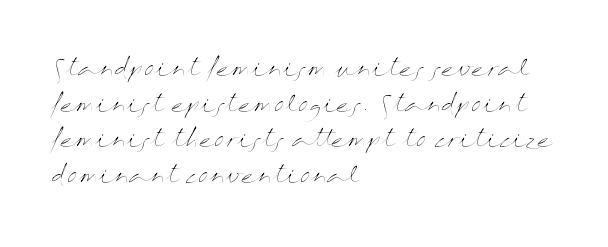
Baseline-to-baseline distance is the conventional proportion of letter height. The passage is arranged the way most books set body copy — flush left. The glyphs are unaccompanied by any horizontal stroke below them. The gaps between neighbouring characters are ordinary and unremarkable.
